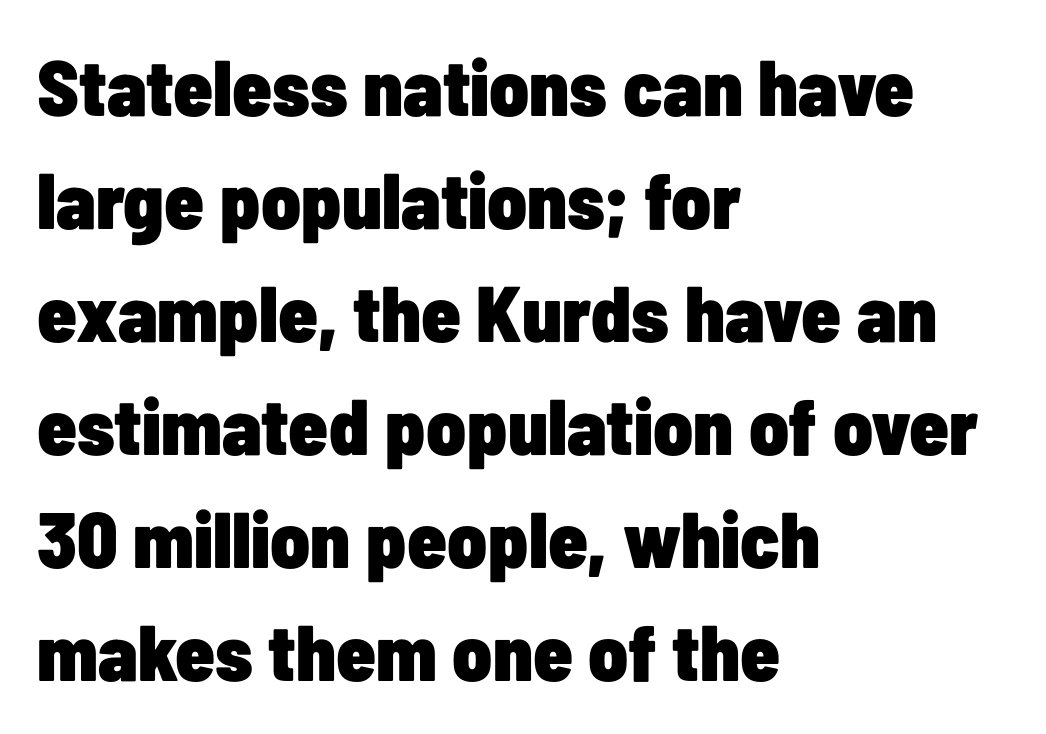
The image shows 79 px heavy, condensed sans-serif type, upright; set left-aligned, normal line spacing (1.43x), normal letter spacing, not underlined; low stroke contrast and a medium x-height.
